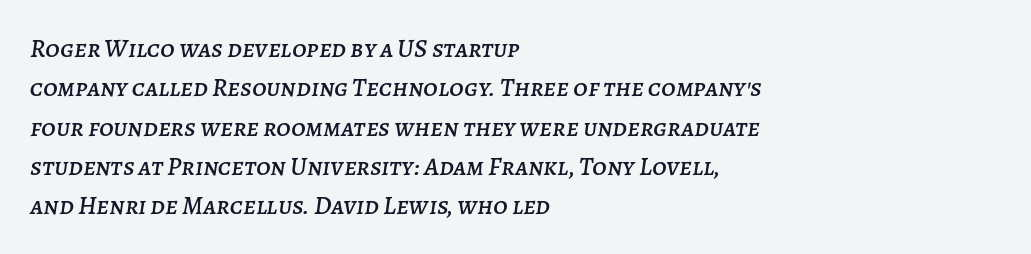
Q: Is the text italic (slanted)? A: Yes, it leans right by about 7 degrees.
Q: Is the text underlined? A: No.
Q: How is the paragraph aligned? A: Left-aligned.
Q: Is the spacing between letters normal or unusually wide? A: Normal.
Q: Is the spacing between lines tight, normal or loose? A: Normal.
